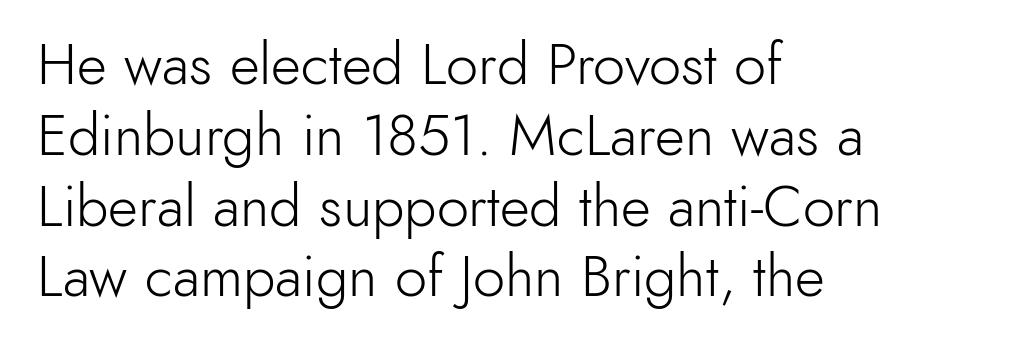
The image shows 58 px light sans-serif type, upright; set left-aligned, line spacing 1.22x, normal letter spacing, not underlined; a small x-height.
